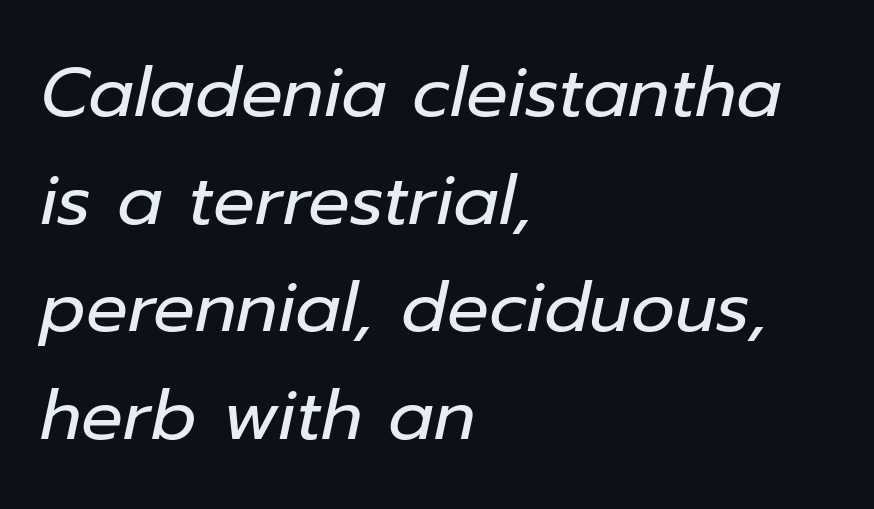
{"italic": "yes", "lean": "right", "slant_degrees": 12, "bold": "no", "weight": "regular", "width": "normal", "stroke_contrast": "low", "x_height": "medium", "monospaced": "no", "underline": "no", "align": "left", "line_spacing": "normal", "line_spacing_ratio": 1.56, "letter_spacing": "normal", "letter_spacing_em": 0.0, "glyph_px": 69}
